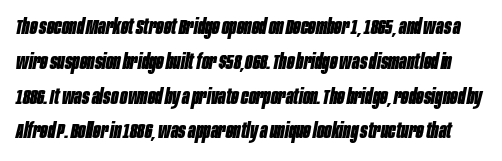
The rendering keeps characters at their native spacing. A typesetter would mark this as italic. The space between consecutive lines is moderate. The zone under the glyphs is completely vacant.
